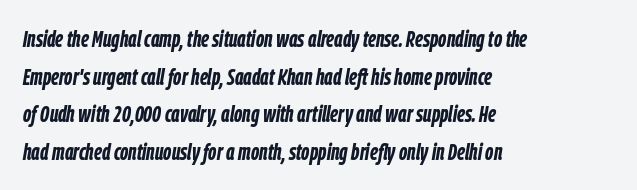
The image shows 24 px bold type, italic (leaning right); set left-aligned, normal line spacing (1.57x), normal letter spacing, not underlined.
